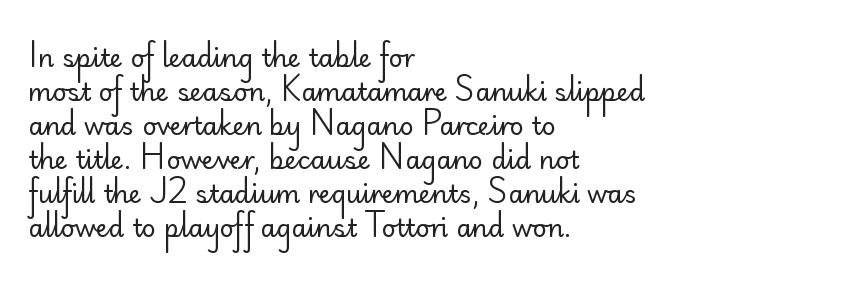
The image shows 25 px text type, upright; set left-aligned, normal line spacing (1.36x), normal letter spacing, not underlined.
